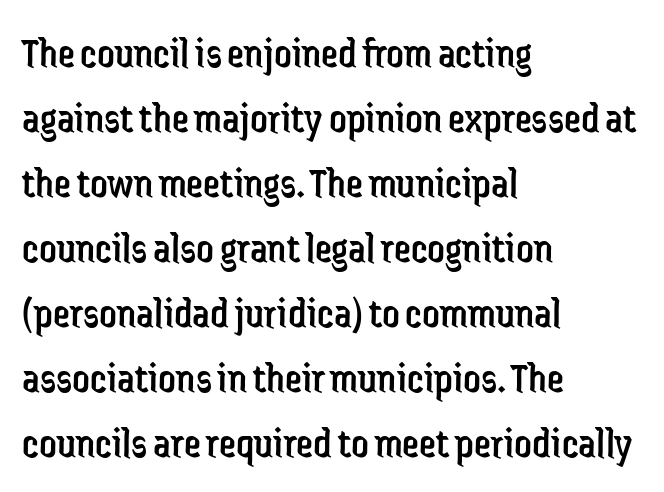
The image shows 43 px regular-weight, condensed sans-serif type, upright; set left-aligned, normal line spacing (1.51x), normal letter spacing, not underlined; low stroke contrast and a medium x-height.
